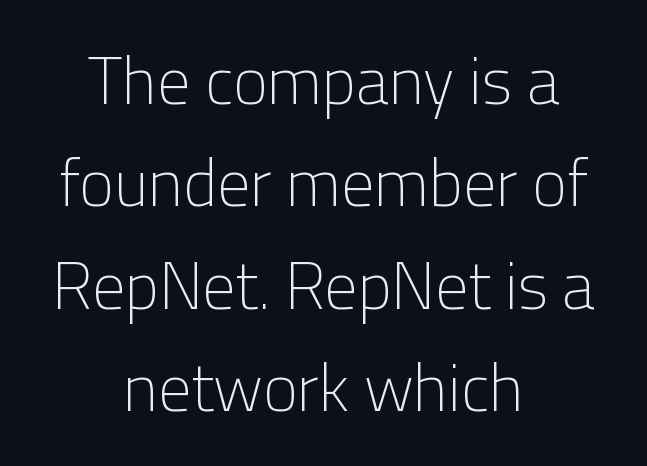
{"serif": "no", "italic": "no", "bold": "no", "weight": "light", "width": "normal", "stroke_contrast": "low", "x_height": "medium", "monospaced": "no", "underline": "no", "align": "center", "line_spacing": "normal", "line_spacing_ratio": 1.55, "letter_spacing": "normal", "letter_spacing_em": 0.0, "glyph_px": 66}
